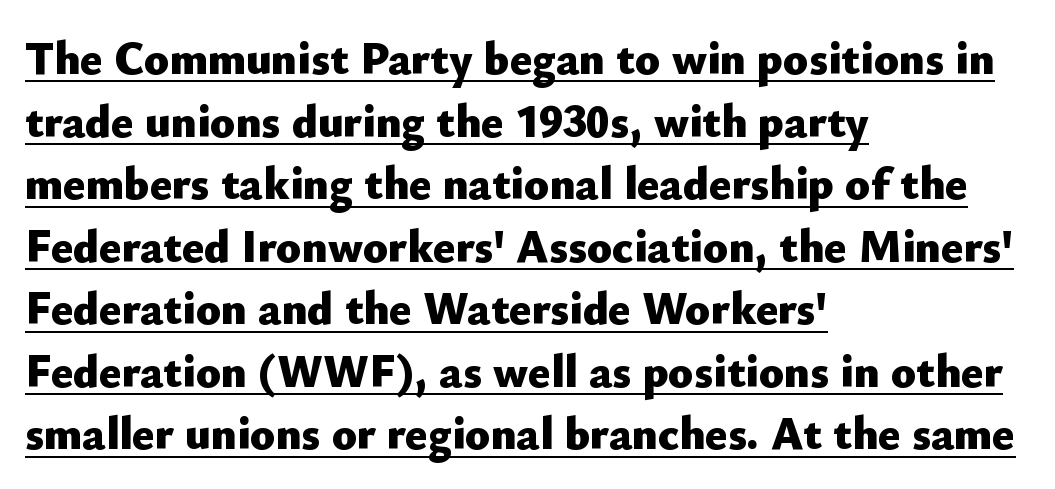
{"serif": "no", "italic": "no", "bold": "yes", "weight": "heavy", "width": "normal", "stroke_contrast": "low", "x_height": "small", "monospaced": "no", "underline": "yes", "align": "left", "line_spacing": "normal", "line_spacing_ratio": 1.36, "letter_spacing": "normal", "letter_spacing_em": 0.0, "glyph_px": 46}
